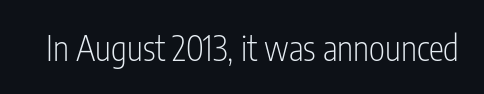
The image shows 34 px light, condensed sans-serif type, upright; set normal letter spacing, not underlined; low stroke contrast and a medium x-height.
